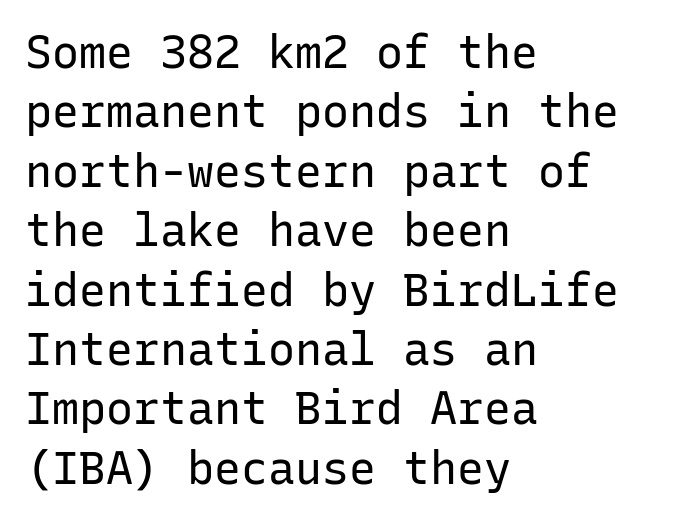
Q: Is the text bold? A: No.
Q: Is the text italic (slanted)? A: No, it is upright.
Q: Is the typeface a serif or a sans-serif typeface? A: Sans-serif.
Q: Is the text underlined? A: No.
Q: How is the paragraph aligned? A: Left-aligned.
Q: Is the spacing between letters normal or unusually wide? A: Normal.
Q: Is the spacing between lines tight, normal or loose? A: Normal.
Q: Width (condensed, normal, or wide)? A: Normal.
Q: Stroke contrast? A: Low.
Q: x-height? A: Medium.
Q: Monospaced? A: Yes.
